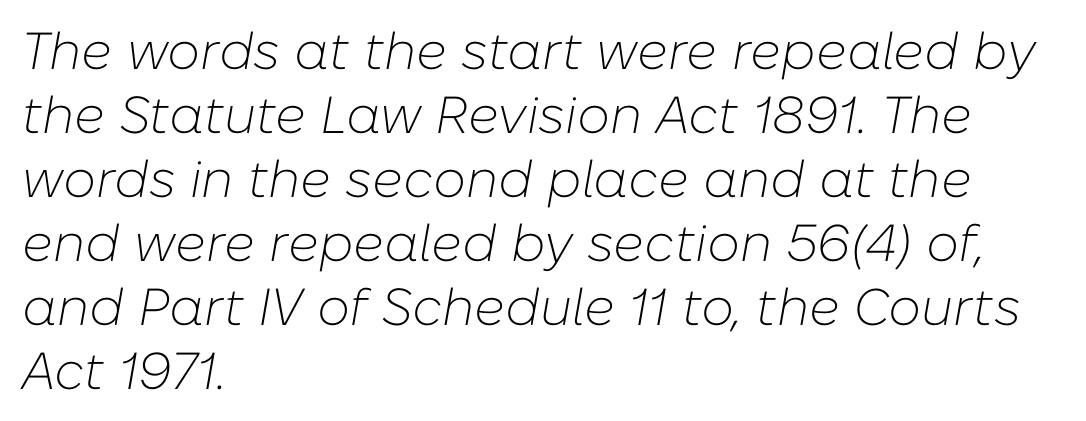
Clear beneath every line of the passage. Between one letter and the next there's only the usual sliver of space. The rendering uses natural spacing where letterforms have individual widths. If you drew a ruler down the left edge, every line would touch it.
